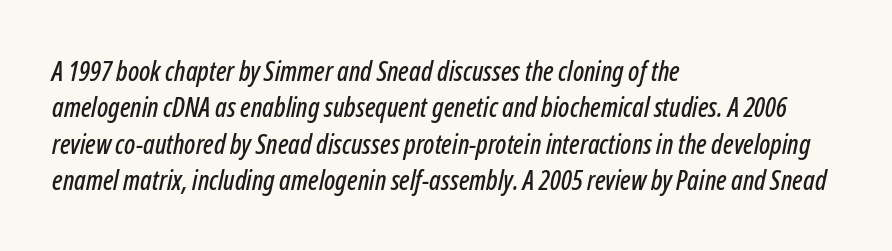
{"italic": "yes", "lean": "right", "slant_degrees": 12, "underline": "no", "align": "left", "line_spacing": "normal", "line_spacing_ratio": 1.35, "letter_spacing": "normal", "letter_spacing_em": 0.0, "glyph_px": 27}
